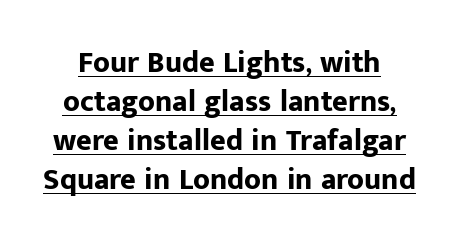
{"serif": "no", "italic": "no", "bold": "yes", "weight": "bold", "width": "normal", "stroke_contrast": "low", "x_height": "medium", "monospaced": "no", "underline": "yes", "line_spacing": "normal", "line_spacing_ratio": 1.3, "letter_spacing": "normal", "letter_spacing_em": 0.0, "glyph_px": 30}
